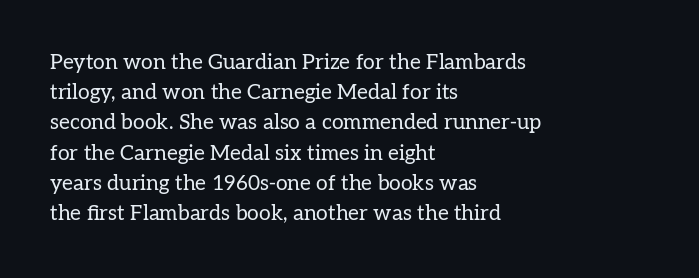
Q: Is the text bold? A: No.
Q: Is the text italic (slanted)? A: No, it is upright.
Q: Is the text underlined? A: No.
Q: How is the paragraph aligned? A: Left-aligned.
Q: Is the spacing between letters normal or unusually wide? A: Normal.
Q: Is the spacing between lines tight, normal or loose? A: Normal.
